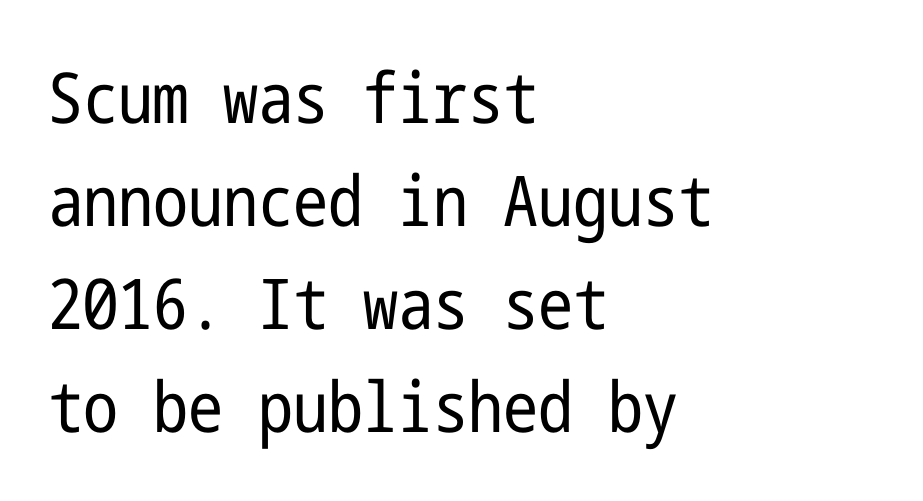
Q: Is the text bold? A: No.
Q: Is the text italic (slanted)? A: No, it is upright.
Q: Is the typeface a serif or a sans-serif typeface? A: Sans-serif.
Q: Is the text underlined? A: No.
Q: How is the paragraph aligned? A: Left-aligned.
Q: Is the spacing between letters normal or unusually wide? A: Normal.
Q: Is the spacing between lines tight, normal or loose? A: Normal.
Q: Width (condensed, normal, or wide)? A: Condensed.
Q: Stroke contrast? A: Low.
Q: x-height? A: Medium.
